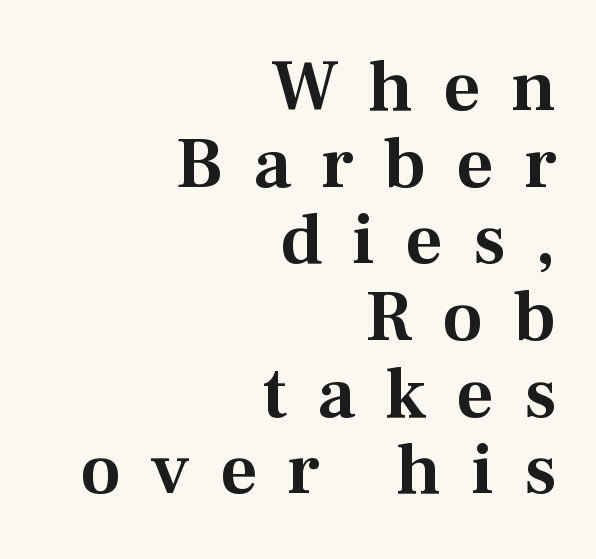
{"serif": "yes", "italic": "no", "width": "normal", "stroke_contrast": "medium", "x_height": "medium", "monospaced": "no", "underline": "no", "align": "right", "line_spacing": "tight", "line_spacing_ratio": 1.05, "letter_spacing": "wide", "letter_spacing_em": 0.41, "glyph_px": 73}
